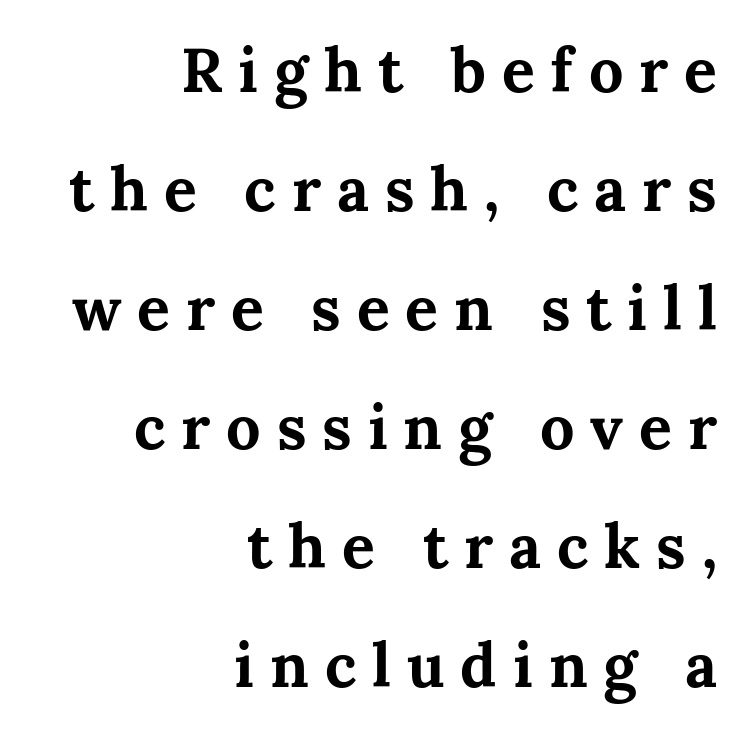
Q: Is the text bold? A: Yes.
Q: Is the text italic (slanted)? A: No, it is upright.
Q: Is the typeface a serif or a sans-serif typeface? A: Serif.
Q: Is the text underlined? A: No.
Q: How is the paragraph aligned? A: Right-aligned.
Q: Is the spacing between letters normal or unusually wide? A: Unusually wide.
Q: Is the spacing between lines tight, normal or loose? A: Loose.
Q: Width (condensed, normal, or wide)? A: Normal.
Q: Stroke contrast? A: Medium.
Q: x-height? A: Medium.
Q: Monospaced? A: No.
